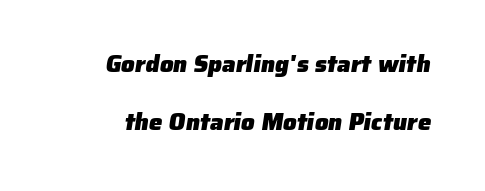
The image shows 24 px bold type; set loose line spacing (2.42x), normal letter spacing, not underlined.
